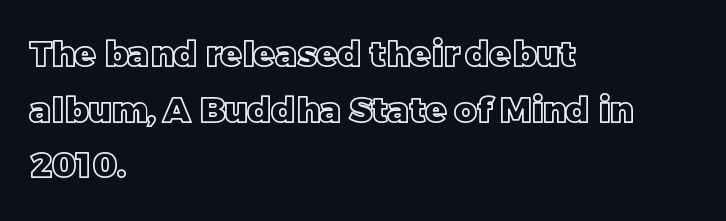
The image shows 35 px text type, upright; set left-aligned, normal line spacing (1.59x), normal letter spacing, not underlined; a large x-height.
